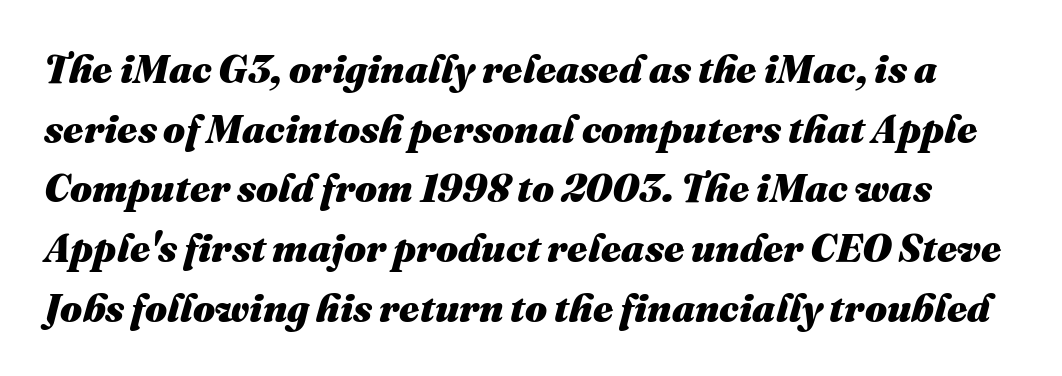
The image shows 39 px heavy type, italic (leaning right); set normal line spacing (1.53x), normal letter spacing, not underlined; medium stroke contrast and a medium x-height.
